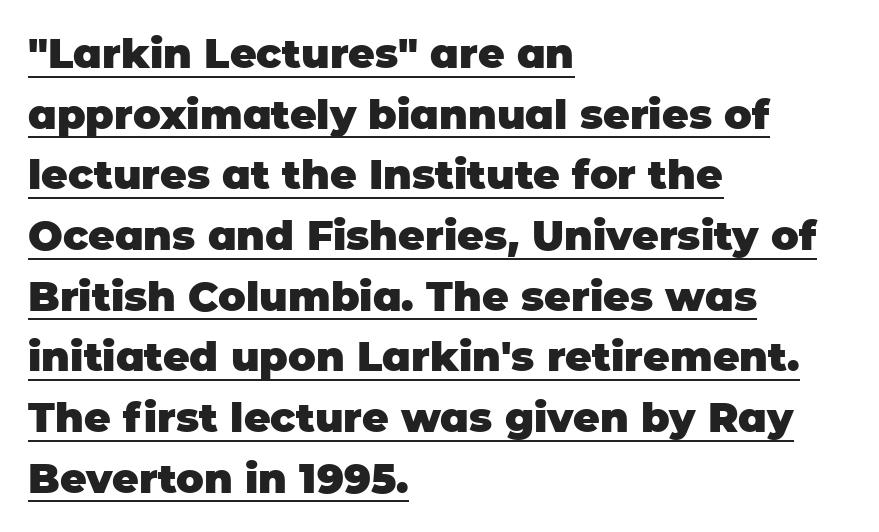
Q: Is the text bold? A: Yes.
Q: Is the text italic (slanted)? A: No, it is upright.
Q: Is the typeface a serif or a sans-serif typeface? A: Sans-serif.
Q: Is the text underlined? A: Yes.
Q: How is the paragraph aligned? A: Left-aligned.
Q: Is the spacing between letters normal or unusually wide? A: Normal.
Q: Is the spacing between lines tight, normal or loose? A: Normal.
Q: Width (condensed, normal, or wide)? A: Normal.
Q: Stroke contrast? A: Low.
Q: x-height? A: Large.
Q: Monospaced? A: No.
